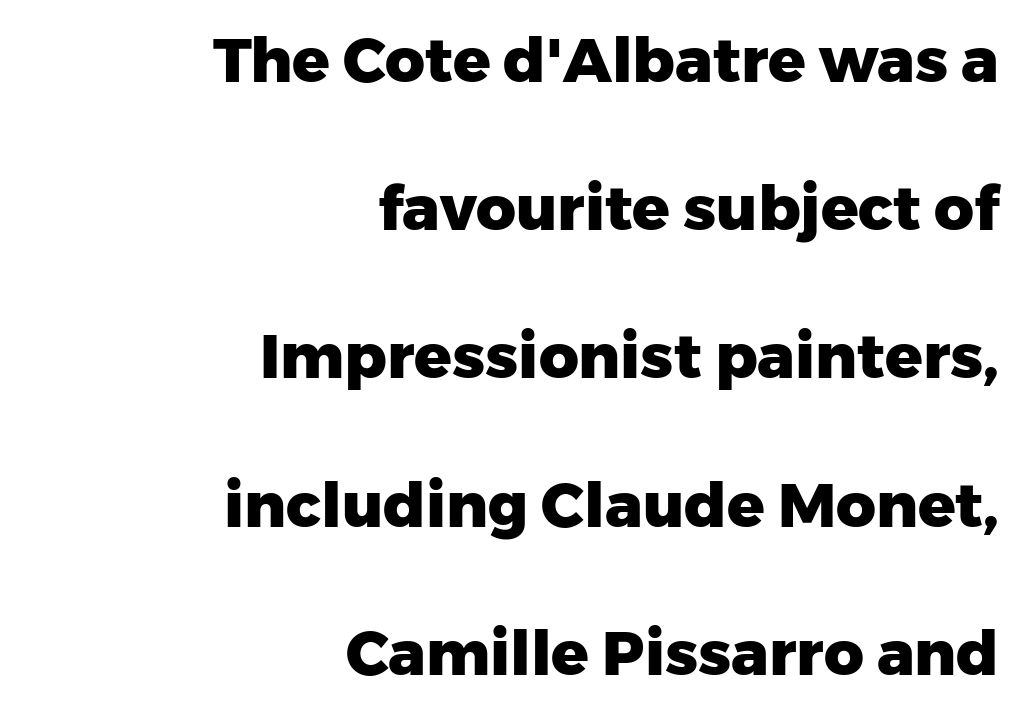
{"serif": "no", "italic": "no", "bold": "yes", "weight": "heavy", "width": "normal", "stroke_contrast": "low", "x_height": "medium", "monospaced": "no", "underline": "no", "align": "right", "line_spacing": "loose", "line_spacing_ratio": 2.39, "letter_spacing": "normal", "letter_spacing_em": 0.0, "glyph_px": 62}
